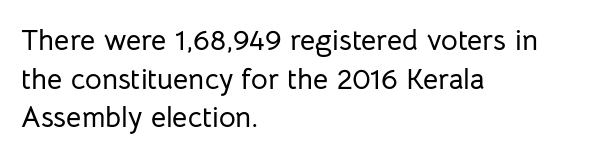
Q: Is the text italic (slanted)? A: No, it is upright.
Q: Is the typeface a serif or a sans-serif typeface? A: Sans-serif.
Q: Is the text underlined? A: No.
Q: How is the paragraph aligned? A: Left-aligned.
Q: Is the spacing between letters normal or unusually wide? A: Normal.
Q: Is the spacing between lines tight, normal or loose? A: Normal.
Q: Width (condensed, normal, or wide)? A: Normal.
Q: Stroke contrast? A: Low.
Q: x-height? A: Medium.
Q: Monospaced? A: No.
